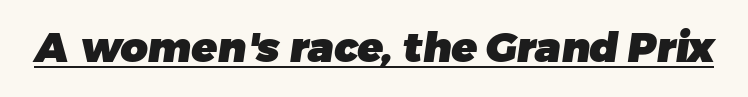
The image shows 42 px heavy sans-serif type; set normal letter spacing, underlined; low stroke contrast and a medium x-height.
